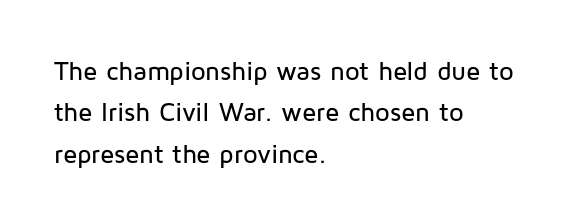
{"italic": "no", "underline": "no", "align": "left", "line_spacing": "normal", "line_spacing_ratio": 1.59, "letter_spacing": "normal", "letter_spacing_em": 0.0, "glyph_px": 26}
